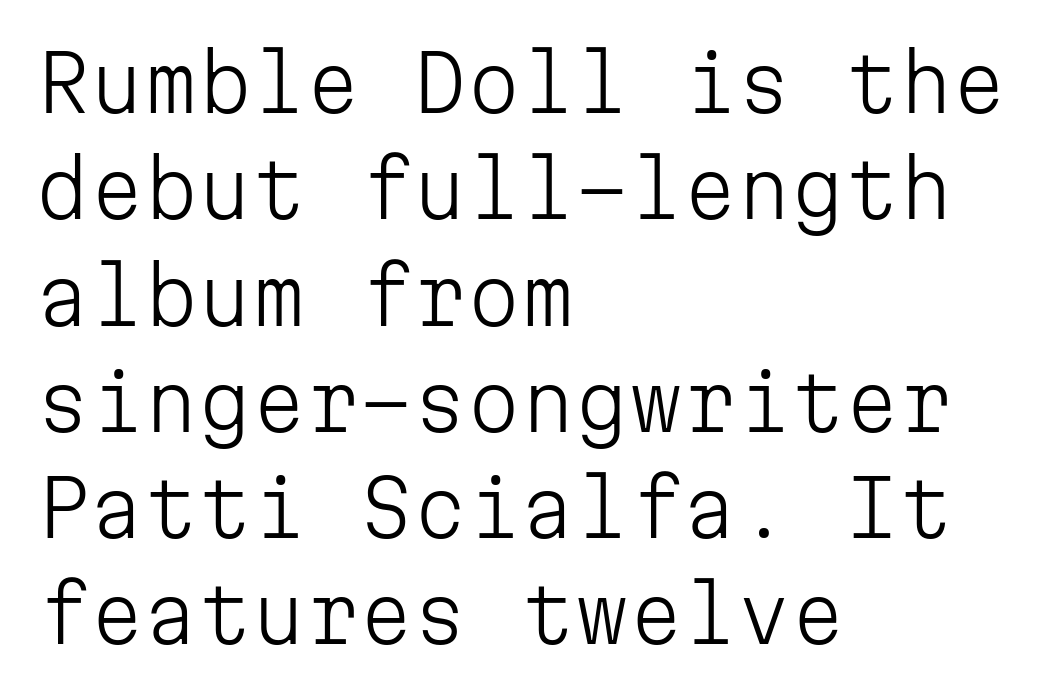
Q: Is the text bold? A: No.
Q: Is the text italic (slanted)? A: No, it is upright.
Q: Is the typeface a serif or a sans-serif typeface? A: Sans-serif.
Q: Is the text underlined? A: No.
Q: How is the paragraph aligned? A: Left-aligned.
Q: Is the spacing between letters normal or unusually wide? A: Normal.
Q: Is the spacing between lines tight, normal or loose? A: Normal.
Q: Width (condensed, normal, or wide)? A: Normal.
Q: Stroke contrast? A: Low.
Q: x-height? A: Medium.
Q: Monospaced? A: Yes.
